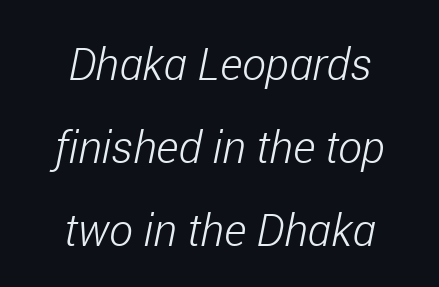
The image shows 45 px light, condensed type, italic (leaning right); set centered, line spacing 1.84x, normal letter spacing, not underlined; low stroke contrast and a medium x-height.
